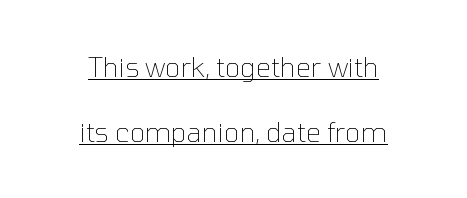
Q: Is the text bold? A: No.
Q: Is the text italic (slanted)? A: No, it is upright.
Q: Is the text underlined? A: Yes.
Q: How is the paragraph aligned? A: Centered.
Q: Is the spacing between letters normal or unusually wide? A: Normal.
Q: Is the spacing between lines tight, normal or loose? A: Loose.
